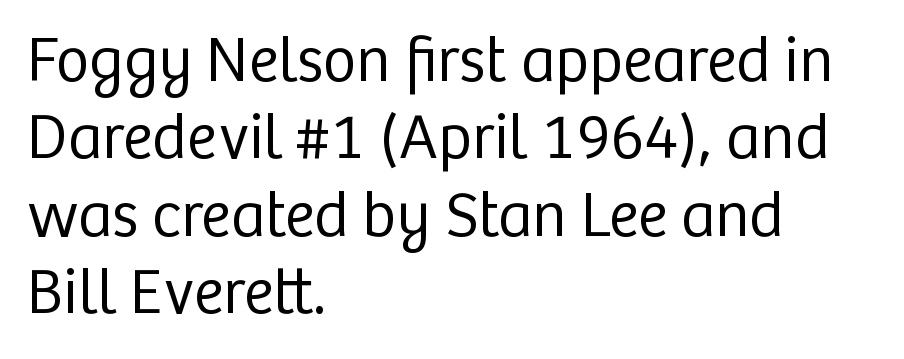
Q: Is the text bold? A: No.
Q: Is the text italic (slanted)? A: No, it is upright.
Q: Is the typeface a serif or a sans-serif typeface? A: Sans-serif.
Q: Is the text underlined? A: No.
Q: How is the paragraph aligned? A: Left-aligned.
Q: Is the spacing between letters normal or unusually wide? A: Normal.
Q: Width (condensed, normal, or wide)? A: Normal.
Q: Stroke contrast? A: Low.
Q: x-height? A: Medium.
Q: Monospaced? A: No.
